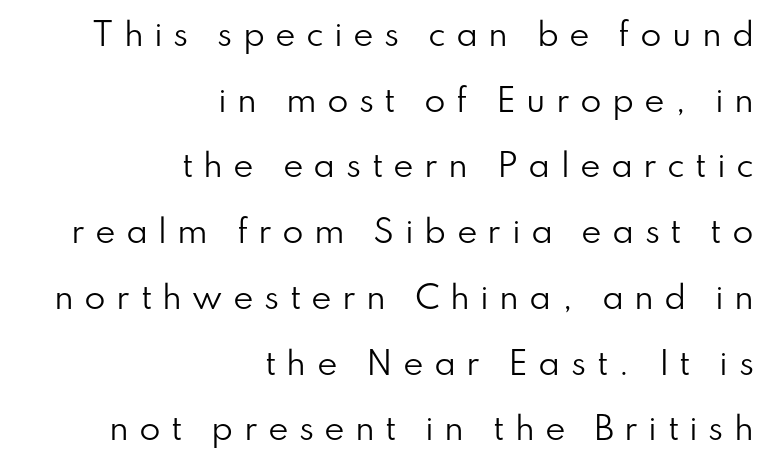
{"serif": "no", "italic": "no", "bold": "no", "weight": "regular", "width": "normal", "stroke_contrast": "low", "x_height": "small", "monospaced": "no", "underline": "no", "align": "right", "line_spacing": "loose", "line_spacing_ratio": 2.12, "letter_spacing": "wide", "letter_spacing_em": 0.33, "glyph_px": 31}
